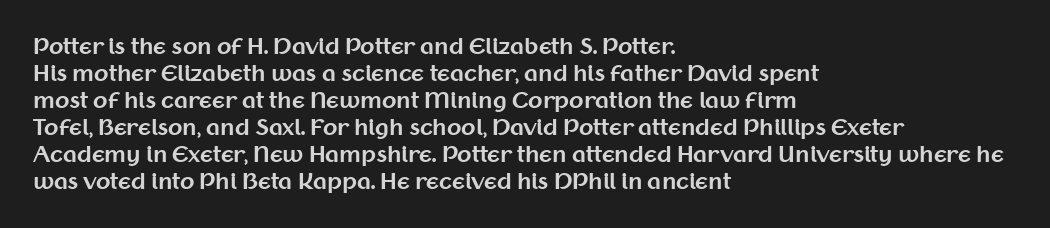
Q: Is the text bold? A: Yes.
Q: Is the text italic (slanted)? A: No, it is upright.
Q: Is the text underlined? A: No.
Q: How is the paragraph aligned? A: Left-aligned.
Q: Is the spacing between letters normal or unusually wide? A: Normal.
Q: Is the spacing between lines tight, normal or loose? A: Normal.
